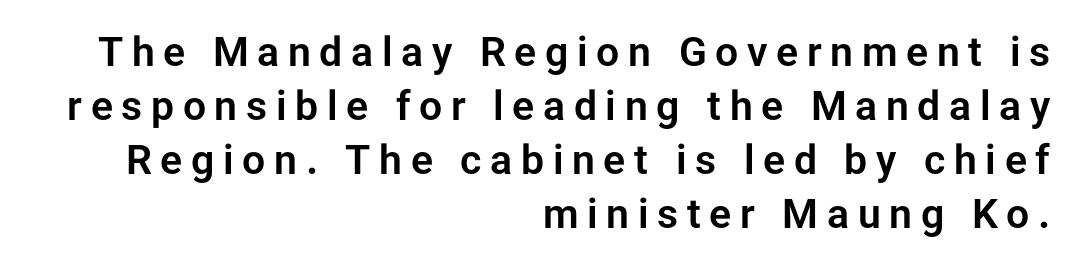
Q: Is the text italic (slanted)? A: No, it is upright.
Q: Is the typeface a serif or a sans-serif typeface? A: Sans-serif.
Q: Is the text underlined? A: No.
Q: How is the paragraph aligned? A: Right-aligned.
Q: Is the spacing between letters normal or unusually wide? A: Unusually wide.
Q: Is the spacing between lines tight, normal or loose? A: Normal.
Q: Width (condensed, normal, or wide)? A: Normal.
Q: Stroke contrast? A: Low.
Q: x-height? A: Medium.
Q: Monospaced? A: No.
